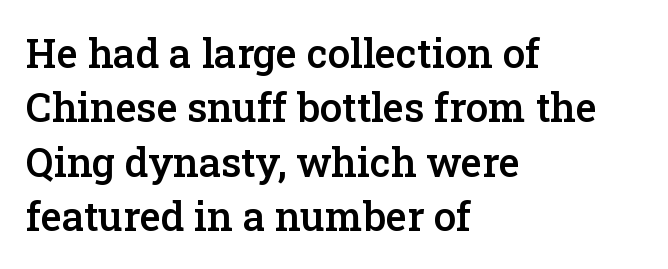
Q: Is the text bold? A: Semi-bold.
Q: Is the text italic (slanted)? A: No, it is upright.
Q: Is the typeface a serif or a sans-serif typeface? A: Serif.
Q: Is the text underlined? A: No.
Q: How is the paragraph aligned? A: Left-aligned.
Q: Is the spacing between letters normal or unusually wide? A: Normal.
Q: Is the spacing between lines tight, normal or loose? A: Normal.
Q: Width (condensed, normal, or wide)? A: Normal.
Q: Stroke contrast? A: Low.
Q: x-height? A: Medium.
Q: Monospaced? A: No.
